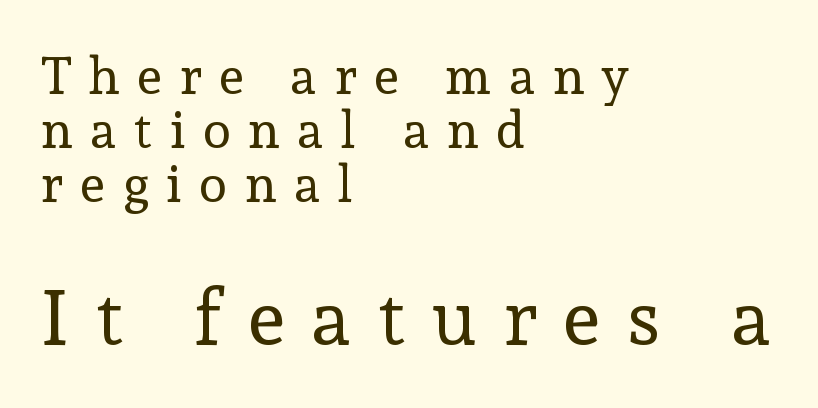
The image shows 77 px regular-weight serif type, upright; set left-aligned, tight line spacing (1.06x), unusually wide letter spacing (+0.35 em), not underlined; the second (bottom) block is 1.51x larger; a medium x-height.
